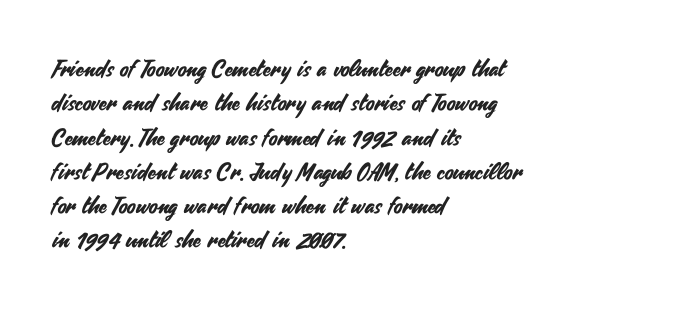
Q: Is the text italic (slanted)? A: Yes.
Q: Is the text underlined? A: No.
Q: How is the paragraph aligned? A: Left-aligned.
Q: Is the spacing between letters normal or unusually wide? A: Normal.
Q: Is the spacing between lines tight, normal or loose? A: Normal.
